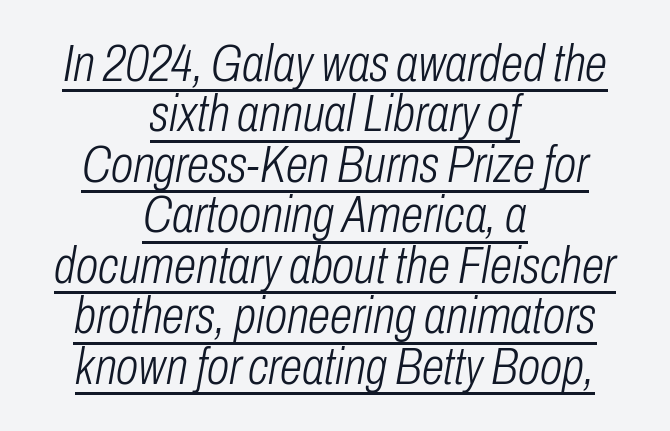
{"italic": "yes", "lean": "right", "slant_degrees": 10, "bold": "no", "weight": "light", "width": "condensed", "stroke_contrast": "low", "x_height": "medium", "monospaced": "no", "underline": "yes", "align": "center", "line_spacing": "tight", "line_spacing_ratio": 0.99, "letter_spacing": "normal", "letter_spacing_em": 0.0, "glyph_px": 51}
